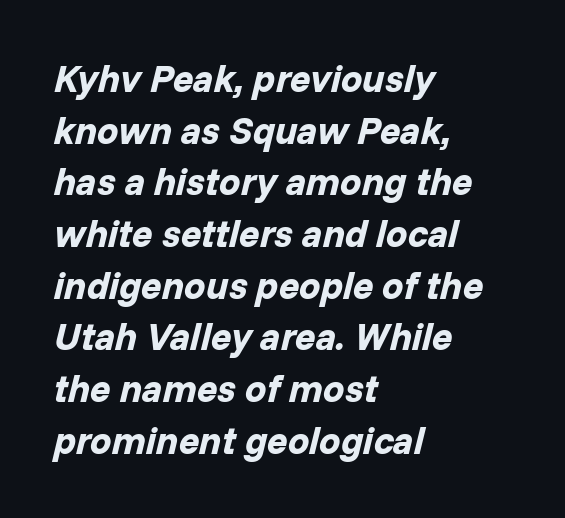
In terms of leading, this rendering sits right in the middle. The letterforms sit shoulder to shoulder at normal distance. Note the varied advance widths — an 'i' is clearly narrower than an 'm'. Is the block centered? No — it sits flush against the left margin. The area under the type is left untouched.
